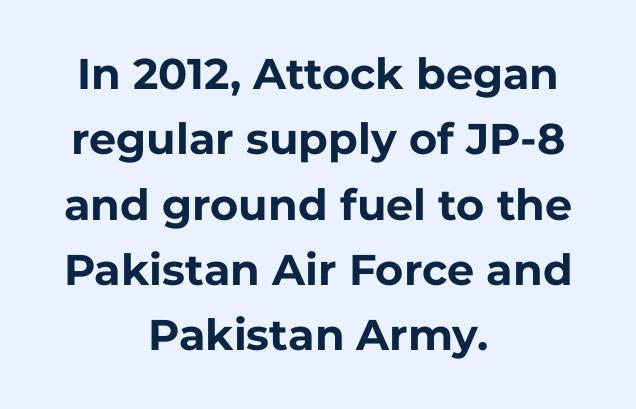
The image shows 43 px bold sans-serif type, upright; set centered, normal line spacing (1.52x), normal letter spacing, not underlined; low stroke contrast and a medium x-height.
